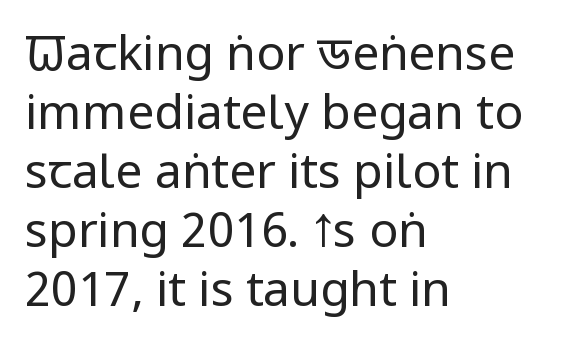
Q: Is the text bold? A: No.
Q: Is the text italic (slanted)? A: No, it is upright.
Q: Is the typeface a serif or a sans-serif typeface? A: Sans-serif.
Q: Is the text underlined? A: No.
Q: How is the paragraph aligned? A: Left-aligned.
Q: Is the spacing between letters normal or unusually wide? A: Normal.
Q: Width (condensed, normal, or wide)? A: Condensed.
Q: Stroke contrast? A: Low.
Q: x-height? A: Large.
Q: Monospaced? A: No.
